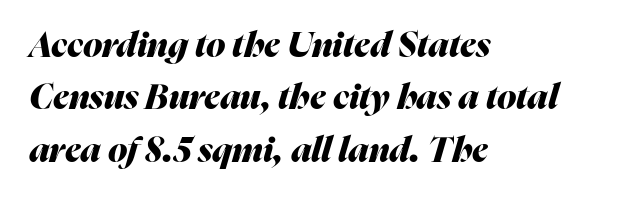
Q: Is the text bold? A: Yes.
Q: Is the text italic (slanted)? A: Yes, it leans right by about 16 degrees.
Q: Is the text underlined? A: No.
Q: How is the paragraph aligned? A: Left-aligned.
Q: Is the spacing between letters normal or unusually wide? A: Normal.
Q: Is the spacing between lines tight, normal or loose? A: Normal.
Q: Width (condensed, normal, or wide)? A: Normal.
Q: Stroke contrast? A: Medium.
Q: x-height? A: Medium.
Q: Monospaced? A: No.
